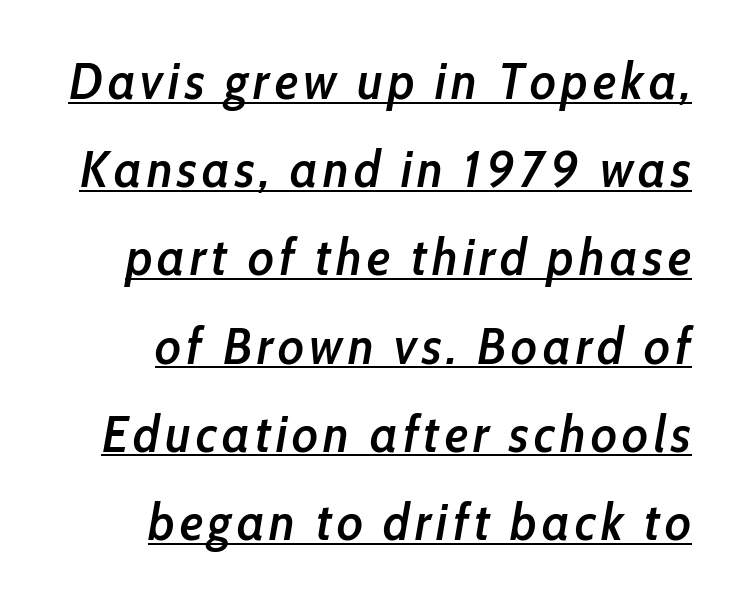
Q: Is the text bold? A: Semi-bold.
Q: Is the text italic (slanted)? A: Yes, it leans right by about 10 degrees.
Q: Is the text underlined? A: Yes.
Q: How is the paragraph aligned? A: Right-aligned.
Q: Width (condensed, normal, or wide)? A: Condensed.
Q: Stroke contrast? A: Low.
Q: x-height? A: Medium.
Q: Monospaced? A: No.
